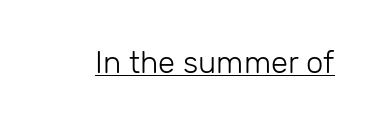
Does a line run under the words? Yes, clearly. Words appear dense and cohesive because spacing is normal. Note the varied advance widths — an 'i' is clearly narrower than an 'm'. No feet cap the strokes, marking this as sans-serif type.
